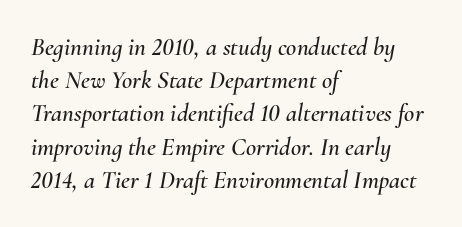
Casual observation: everything's shoved over to the left. The baseline area is clear. Whoever set this chose a conventional vertical rhythm. Emphasis-style slanted type is in use.
